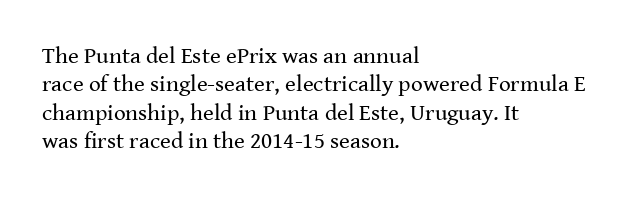
Q: Is the text bold? A: No.
Q: Is the text italic (slanted)? A: No, it is upright.
Q: Is the text underlined? A: No.
Q: How is the paragraph aligned? A: Left-aligned.
Q: Is the spacing between letters normal or unusually wide? A: Normal.
